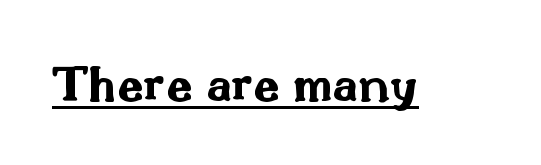
Q: Is the text bold? A: Yes.
Q: Is the text italic (slanted)? A: No, it is upright.
Q: Is the typeface a serif or a sans-serif typeface? A: Sans-serif.
Q: Is the text underlined? A: Yes.
Q: Is the spacing between letters normal or unusually wide? A: Normal.
Q: Width (condensed, normal, or wide)? A: Wide.
Q: Stroke contrast? A: Medium.
Q: x-height? A: Small.
Q: Monospaced? A: No.
